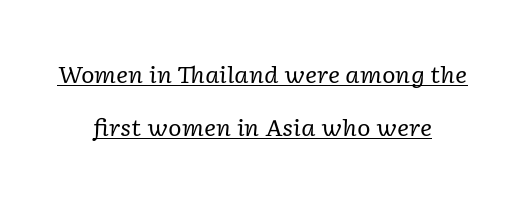
{"italic": "yes", "lean": "right", "slant_degrees": 2, "bold": "no", "underline": "yes", "align": "center", "line_spacing": "loose", "line_spacing_ratio": 2.29, "letter_spacing": "normal", "letter_spacing_em": 0.0, "glyph_px": 23}
